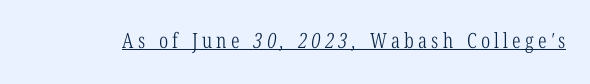
{"bold": "no", "underline": "yes", "letter_spacing": "wide", "letter_spacing_em": 0.2, "glyph_px": 21}
